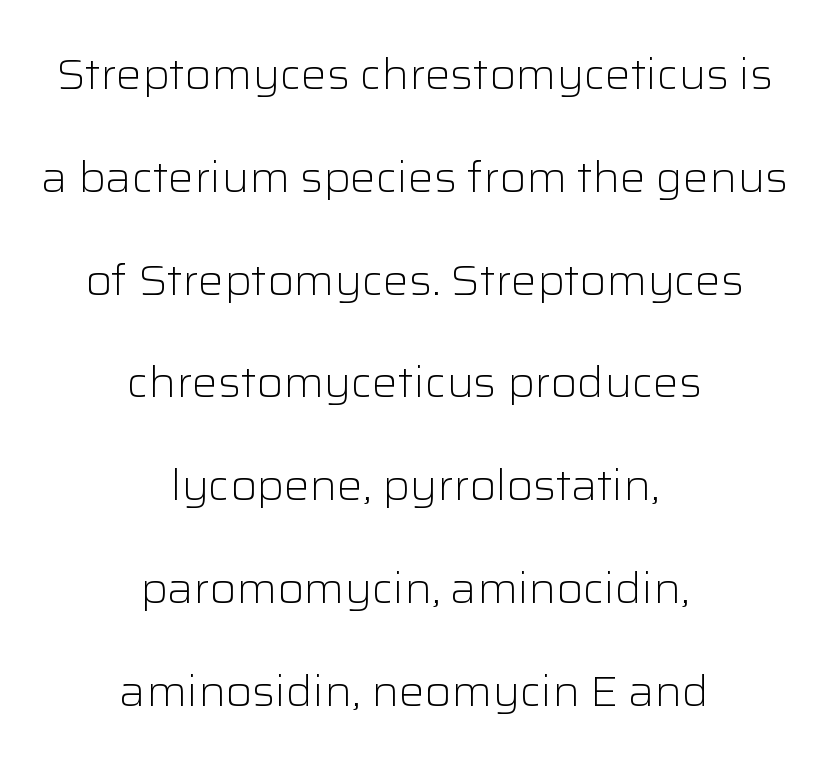
{"serif": "no", "italic": "no", "bold": "no", "weight": "light", "width": "normal", "stroke_contrast": "low", "x_height": "medium", "monospaced": "no", "underline": "no", "align": "center", "line_spacing": "loose", "line_spacing_ratio": 2.39, "letter_spacing": "normal", "letter_spacing_em": 0.0, "glyph_px": 43}
